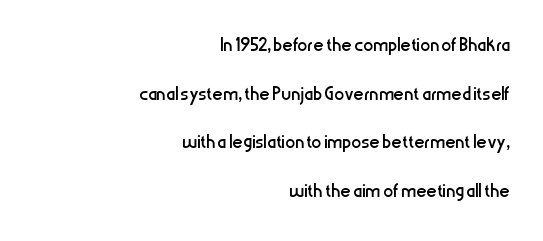
This rendering leaves character spacing at its baseline value. Just letters on the line, the space beneath them empty. Summary of weight: not heavy and not bold. The letters stand upright; this is a roman face. One-word summary of the alignment: right. This sample trades compactness for vertical openness between lines.
